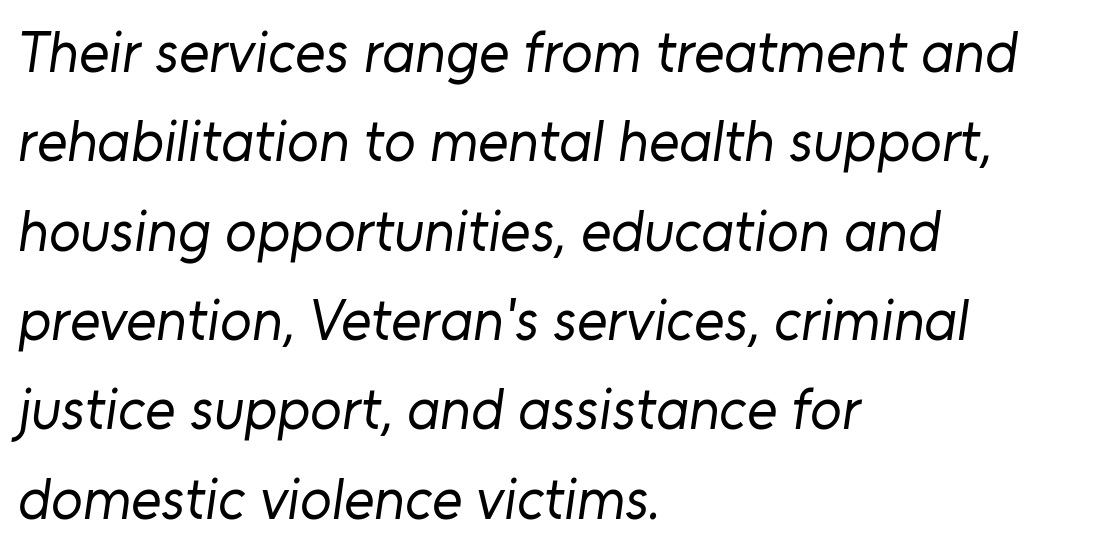
The image shows 58 px regular-weight sans-serif type; set left-aligned, normal line spacing (1.54x), normal letter spacing, not underlined; low stroke contrast and a medium x-height.
